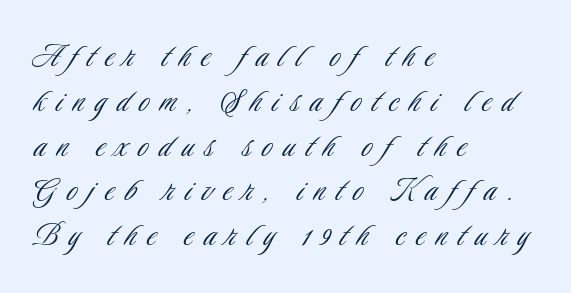
One-word summary of the alignment: left. Each word looks stretched out because of the extra space between its letters. Bold? No — there's no thickening of the strokes. The baseline area is clear.
